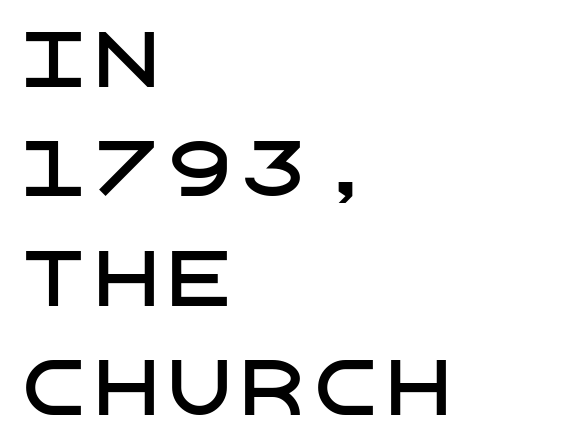
Q: Is the text italic (slanted)? A: No, it is upright.
Q: Is the typeface a serif or a sans-serif typeface? A: Sans-serif.
Q: Is the text underlined? A: No.
Q: How is the paragraph aligned? A: Left-aligned.
Q: Is the spacing between letters normal or unusually wide? A: Normal.
Q: Is the spacing between lines tight, normal or loose? A: Normal.
Q: Width (condensed, normal, or wide)? A: Normal.
Q: Stroke contrast? A: Low.
Q: x-height? A: Large.
